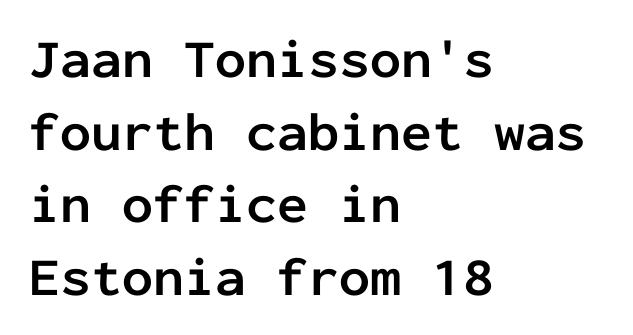
Quick note: not italic, upright. The passage shown is typeset with a sans-serif family. Notice how thick the strokes are: this is what a full bold looks like. The rendering uses typewriter-style spacing with identical character cells. Compared with typical paragraphs, the rows here are spaced about the same. Line starts are locked; line ends wander.
